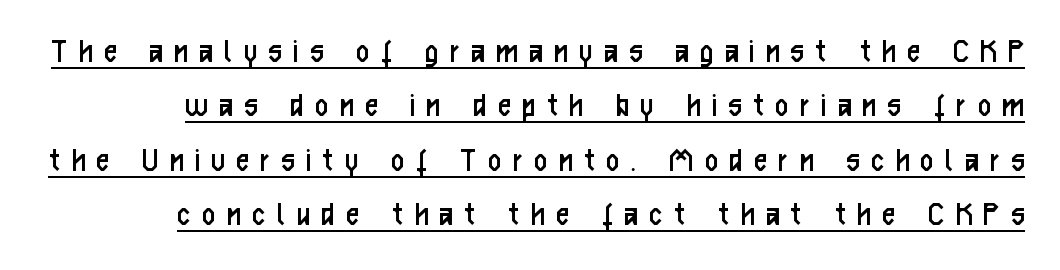
Is this a fixed-width face? No — the glyphs have proportional, varying widths. Posture: vertical. Stroke mass is kept to a normal reading level or below. Font category for this specimen: sans-serif.
